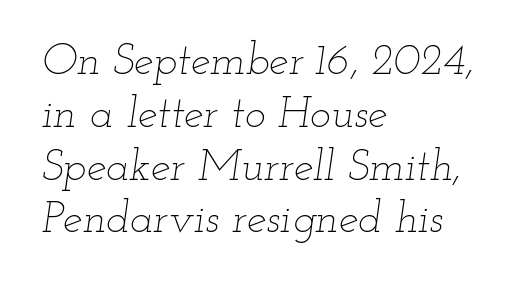
{"italic": "yes", "lean": "right", "slant_degrees": 12, "bold": "no", "weight": "thin", "width": "wide", "stroke_contrast": "low", "x_height": "small", "monospaced": "no", "underline": "no", "align": "left", "line_spacing_ratio": 1.2, "letter_spacing": "normal", "letter_spacing_em": 0.0, "glyph_px": 44}
